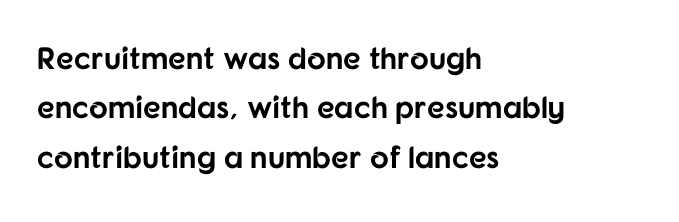
The image shows 31 px bold sans-serif type, upright; set left-aligned, normal line spacing (1.59x), normal letter spacing, not underlined; low stroke contrast and a medium x-height.
